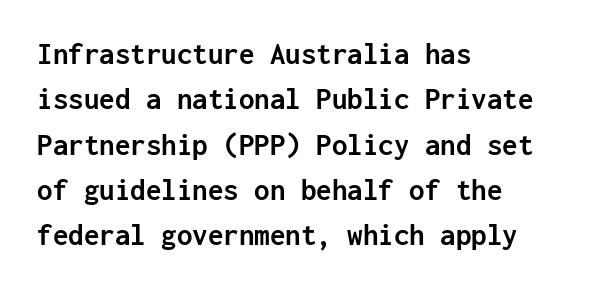
The image shows 31 px semibold sans-serif type, upright, monospaced; set left-aligned, normal line spacing (1.46x), normal letter spacing, not underlined; low stroke contrast and a medium x-height.
